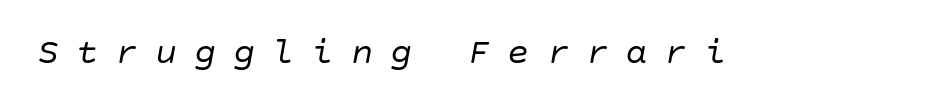
Q: Is the text bold? A: No.
Q: Is the text italic (slanted)? A: Yes, it leans right by about 10 degrees.
Q: Is the text underlined? A: No.
Q: Is the spacing between letters normal or unusually wide? A: Unusually wide.
Q: Width (condensed, normal, or wide)? A: Normal.
Q: Stroke contrast? A: Low.
Q: x-height? A: Large.
